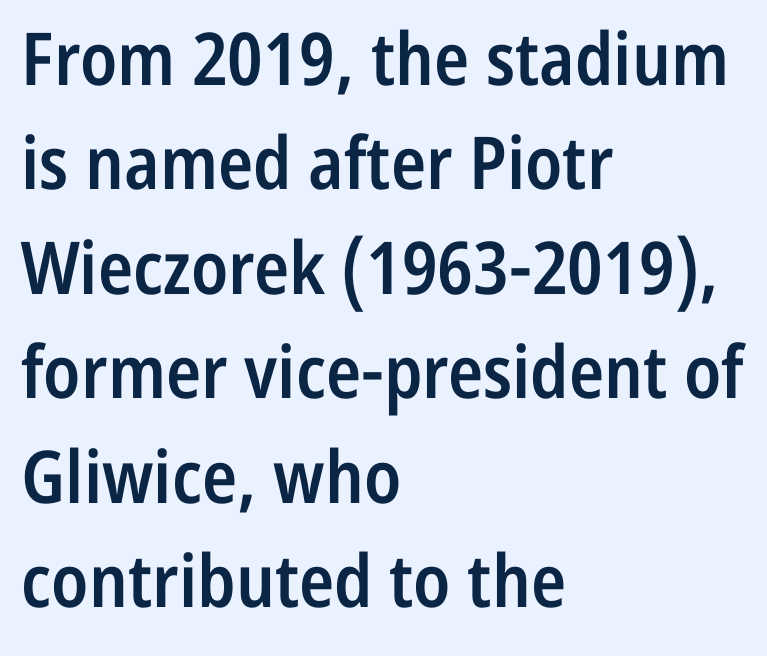
Every letter is mildly thick-stroked: semibold rather than bold. Type without underlining. The leading is moderate, giving the passage an even texture. Examine the stroke ends and you'll find no serifs.
